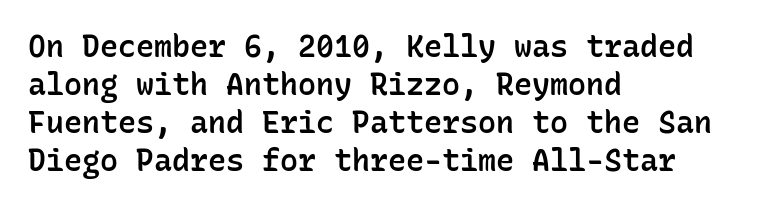
{"serif": "no", "italic": "no", "bold": "semi", "weight": "semibold", "width": "normal", "stroke_contrast": "low", "x_height": "medium", "monospaced": "yes", "underline": "no", "align": "left", "line_spacing": "normal", "line_spacing_ratio": 1.27, "letter_spacing": "normal", "letter_spacing_em": 0.0, "glyph_px": 30}
